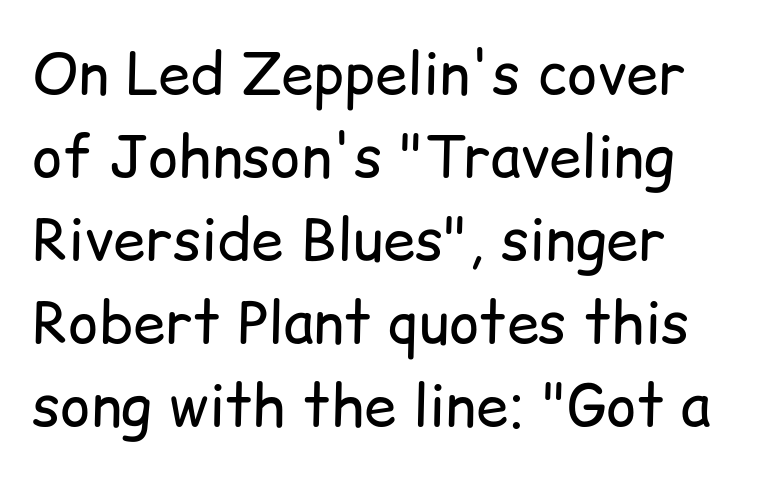
Does the leading feel generous? No, just average. Descenders hang freely into open space. You could call the tracking neutral — neither tight nor loose. These lines are rendered in a variable-pitch font.
